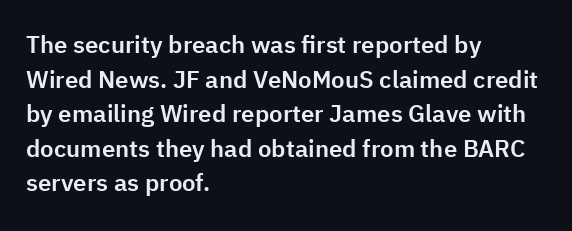
{"italic": "no", "underline": "no", "align": "left", "line_spacing": "normal", "line_spacing_ratio": 1.44, "letter_spacing": "normal", "letter_spacing_em": 0.0, "glyph_px": 24}
